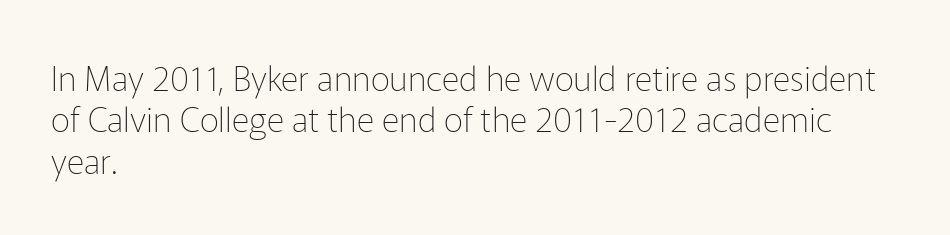
The letters look calm and open, with moderate or lighter stems. These lines are rendered in a variable-pitch font. Compared with a centered layout, this one pins lines to the left instead. Nothing unusual about the tracking: characters are spaced as the font intends.
